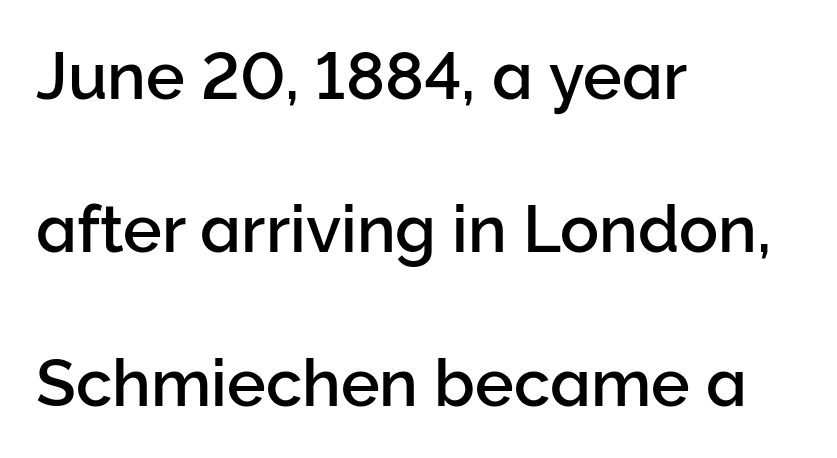
Q: Is the text italic (slanted)? A: No, it is upright.
Q: Is the typeface a serif or a sans-serif typeface? A: Sans-serif.
Q: Is the text underlined? A: No.
Q: How is the paragraph aligned? A: Left-aligned.
Q: Is the spacing between letters normal or unusually wide? A: Normal.
Q: Is the spacing between lines tight, normal or loose? A: Loose.
Q: Width (condensed, normal, or wide)? A: Normal.
Q: Stroke contrast? A: Low.
Q: x-height? A: Medium.
Q: Monospaced? A: No.
